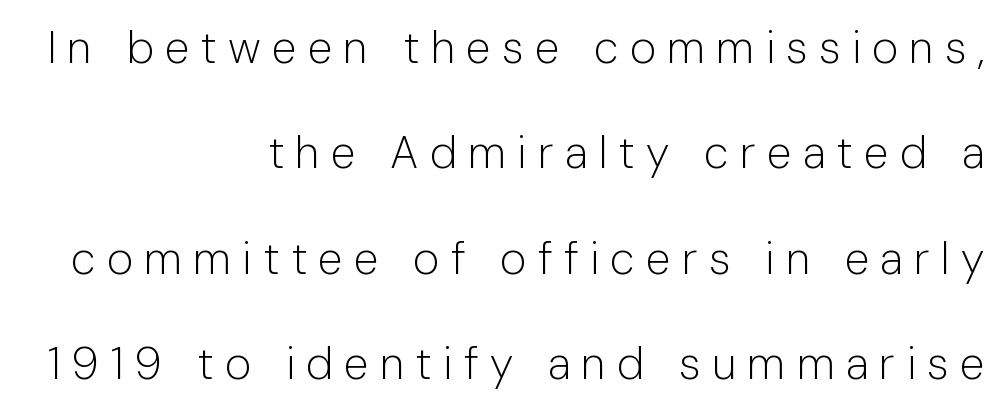
The image shows 45 px light sans-serif type, upright; set right-aligned, loose line spacing (2.34x), unusually wide letter spacing (+0.25 em), not underlined; low stroke contrast and a medium x-height.
